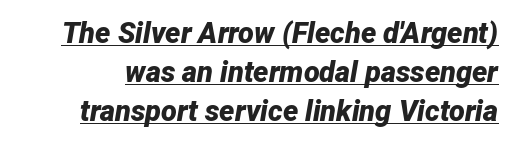
I'd describe the lettering as bold — thick and assertive. A typesetter would mark this as italic. Standard letterfit; no display-style spreading of the glyphs. Proportional: the letters do not fall into vertical columns. Regarding leading, the lines here are spaced in the standard way.
